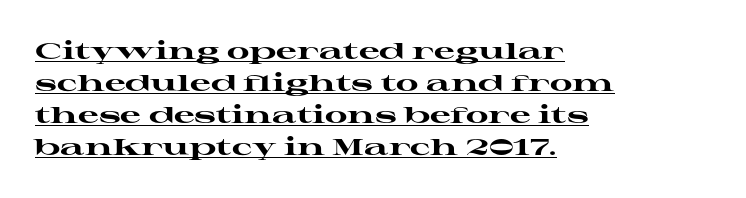
The image shows 23 px bold type, upright; set left-aligned, normal line spacing (1.39x), normal letter spacing, underlined.
